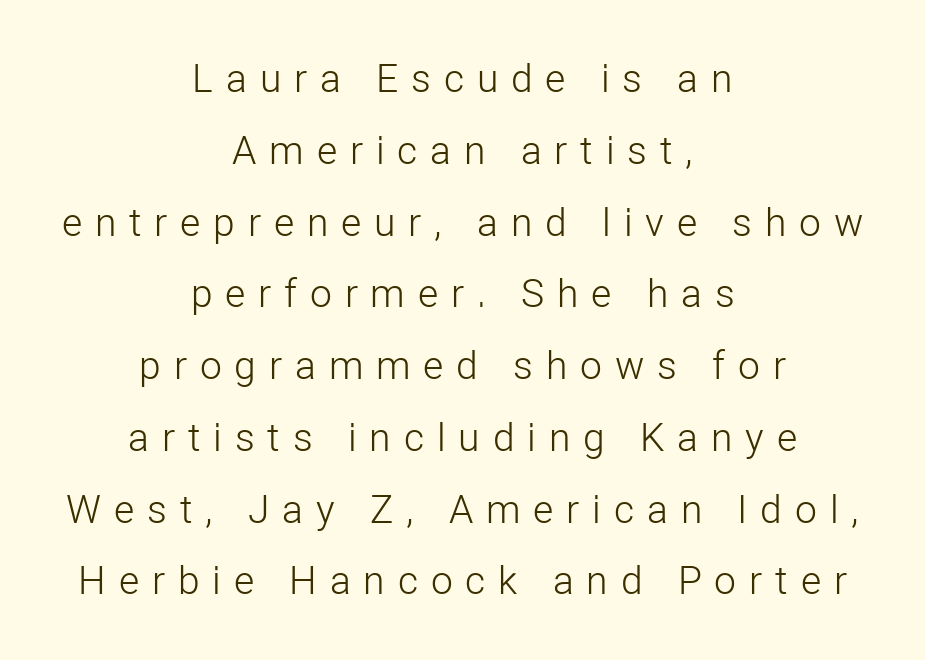
Q: Is the text bold? A: No.
Q: Is the text italic (slanted)? A: No, it is upright.
Q: Is the typeface a serif or a sans-serif typeface? A: Sans-serif.
Q: Is the text underlined? A: No.
Q: How is the paragraph aligned? A: Centered.
Q: Is the spacing between letters normal or unusually wide? A: Unusually wide.
Q: Width (condensed, normal, or wide)? A: Normal.
Q: Stroke contrast? A: Low.
Q: x-height? A: Medium.
Q: Monospaced? A: No.
